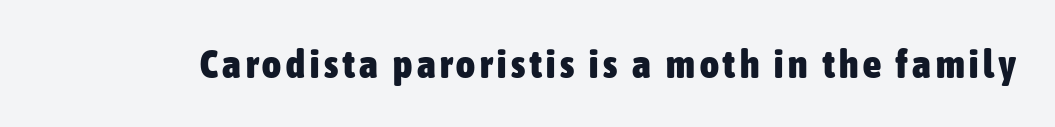
The image shows 40 px heavy, condensed sans-serif type, upright; set not underlined; low stroke contrast and a medium x-height.
